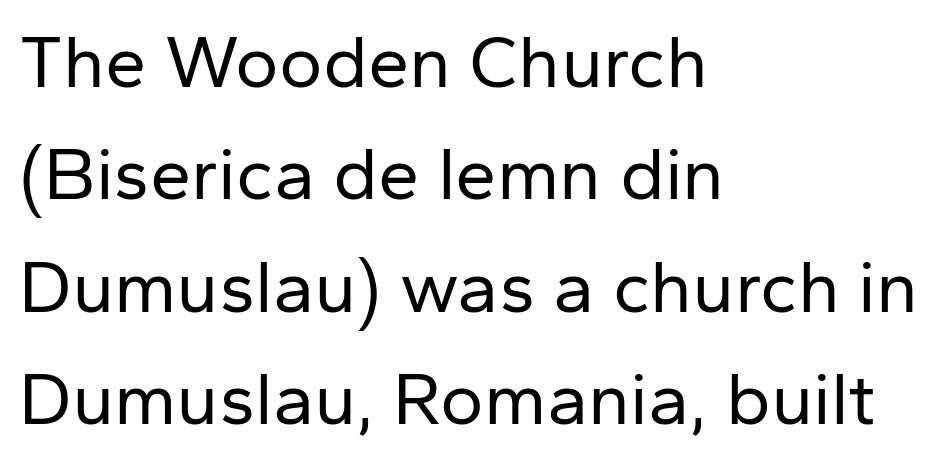
The passage shown stacks its lines at a standard gap. Plain, unruled lines of type. Varying glyph widths throughout — classic text-font behaviour. A classic flush-left, rag-right setting is used for this passage.
